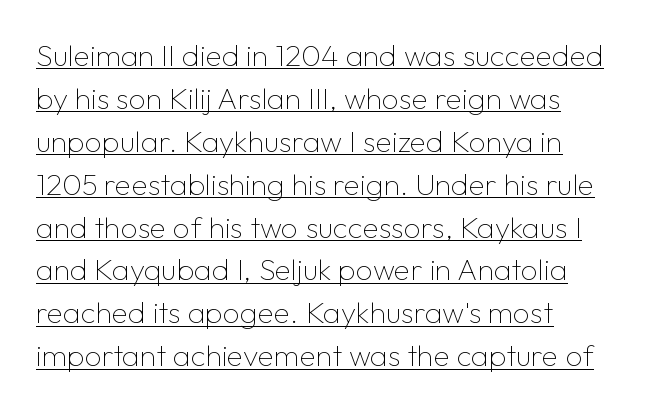
The leading is moderate, giving the passage an even texture. The rendering uses the underline text-decoration. What kind of face is this? One without serifs — a sans. Does the lettering tilt? It doesn't — this is upright.
